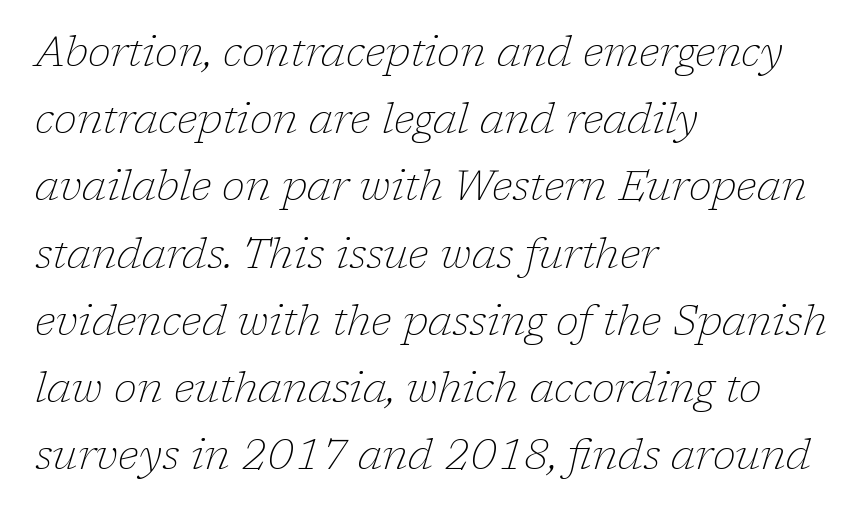
The image shows 42 px thin serif type, italic (leaning right); set left-aligned, normal line spacing (1.6x), normal letter spacing, not underlined; low stroke contrast and a medium x-height.
